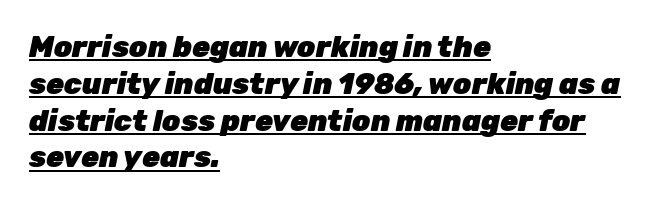
Is this a fixed-width face? No — the glyphs have proportional, varying widths. Honestly, the letter spacing is just normal — you wouldn't notice it. The designer left line spacing at the default. Every row of glyphs begins at an identical x-position on the left. What weight is shown? A full bold with thick strokes.
